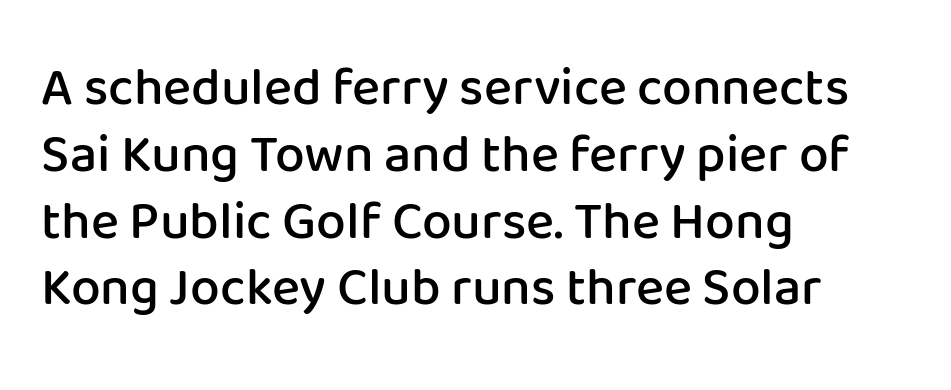
{"serif": "no", "italic": "no", "bold": "semi", "weight": "semibold", "width": "normal", "stroke_contrast": "low", "x_height": "medium", "monospaced": "no", "underline": "no", "align": "left", "line_spacing": "normal", "line_spacing_ratio": 1.26, "letter_spacing": "normal", "letter_spacing_em": 0.0, "glyph_px": 53}
